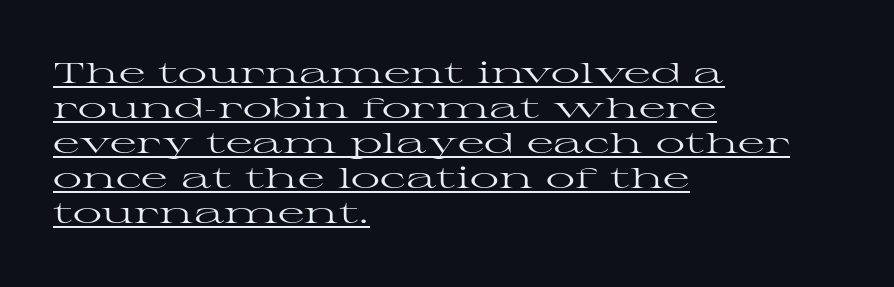
The letters look calm and open, with moderate or lighter stems. The passage shown is typed in a proportional face where columns would drift. Glance below the letters and you will spot a drawn line. The typesetter chose a ragged-right arrangement here. The letterforms sit shoulder to shoulder at normal distance. A typesetter would mark this as roman, not italic.
